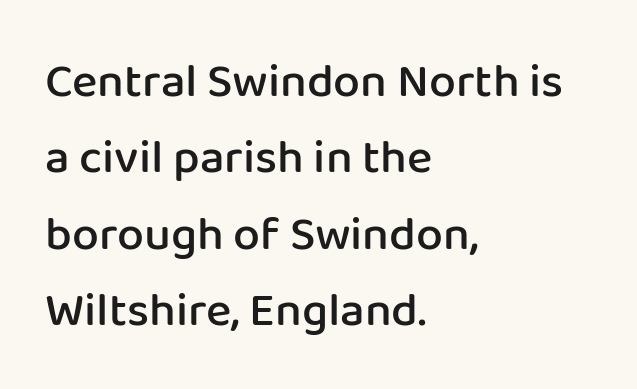
The image shows 48 px semibold sans-serif type, upright; set left-aligned, normal line spacing (1.59x), normal letter spacing, not underlined; low stroke contrast and a medium x-height.
